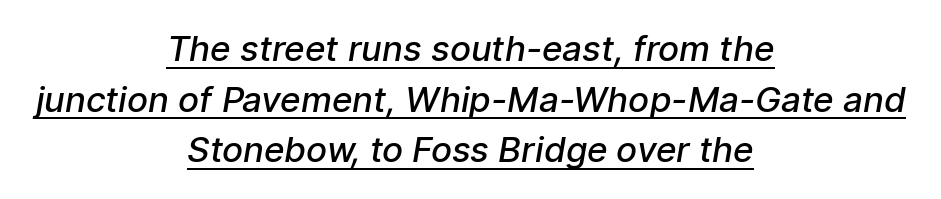
The image shows 35 px semibold sans-serif type; set centered, normal line spacing (1.45x), normal letter spacing, underlined; low stroke contrast and a medium x-height.
